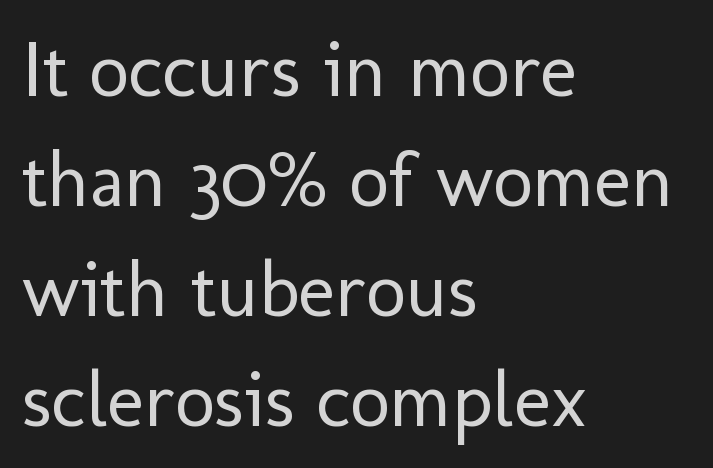
What's the leading like? Ordinary, nothing unusual. The string is rendered with underlining switched off. Here the designer chose a conventional face with non-uniform glyph widths. Standard letterfit; no display-style spreading of the glyphs. Type style note: lacks serifs.
